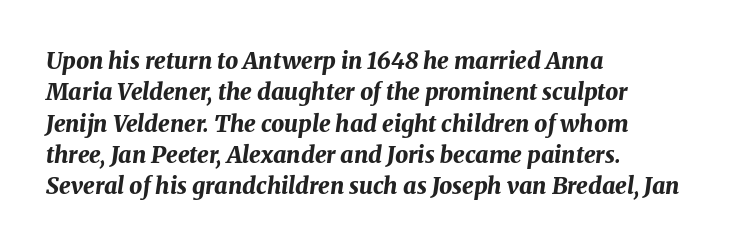
The image shows 23 px bold type, italic (leaning right); set left-aligned, normal line spacing (1.36x), normal letter spacing, not underlined.
